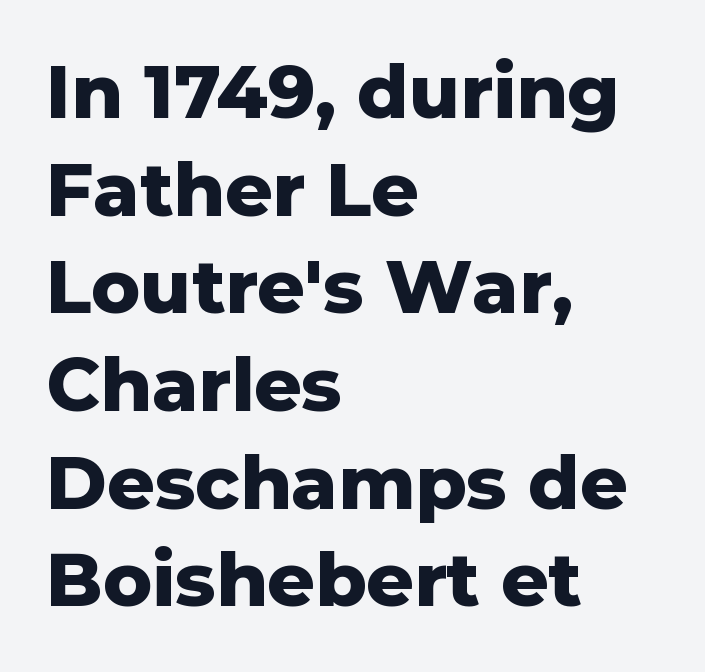
Q: Is the text bold? A: Yes.
Q: Is the text italic (slanted)? A: No, it is upright.
Q: Is the typeface a serif or a sans-serif typeface? A: Sans-serif.
Q: Is the text underlined? A: No.
Q: How is the paragraph aligned? A: Left-aligned.
Q: Is the spacing between letters normal or unusually wide? A: Normal.
Q: Is the spacing between lines tight, normal or loose? A: Normal.
Q: Width (condensed, normal, or wide)? A: Normal.
Q: Stroke contrast? A: Low.
Q: x-height? A: Medium.
Q: Monospaced? A: No.
